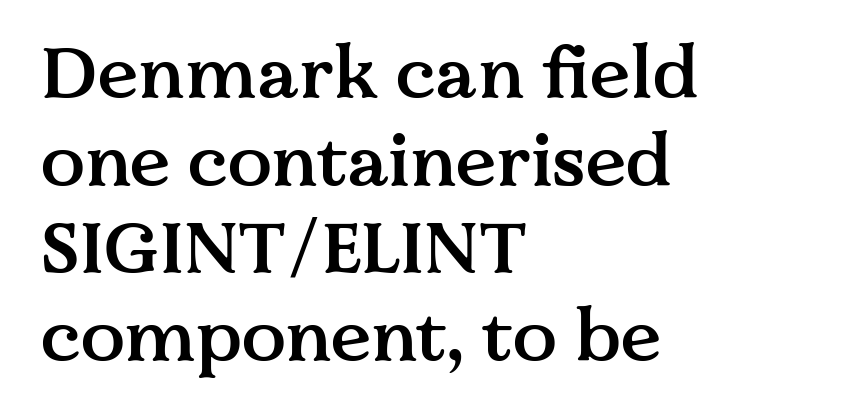
A bare baseline throughout the passage. The passage shown is typed in a proportional face where columns would drift. Does the type have serifs? Yes, each stem ends in a small foot. The axis of the letterforms is exactly vertical. If you drew a ruler down the left edge, every line would touch it.
